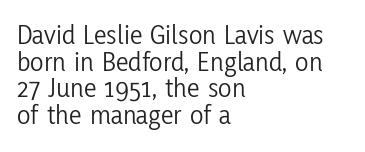
The image shows 28 px light, condensed sans-serif type, upright; set left-aligned, tight line spacing (0.95x), normal letter spacing, not underlined; low stroke contrast and a medium x-height.
